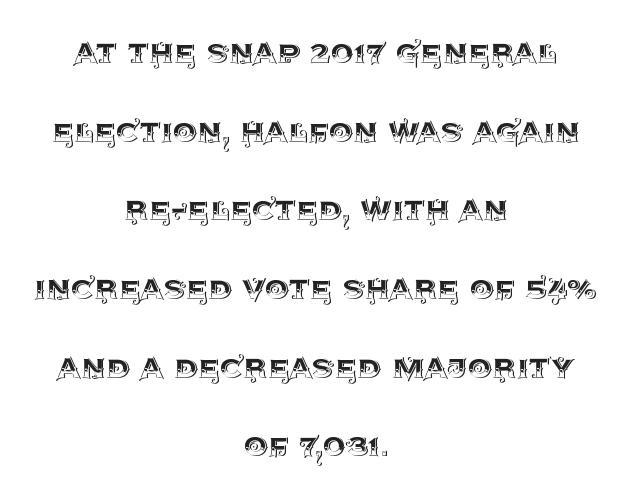
Q: Is the text italic (slanted)? A: No, it is upright.
Q: Is the text underlined? A: No.
Q: How is the paragraph aligned? A: Centered.
Q: Is the spacing between letters normal or unusually wide? A: Normal.
Q: Is the spacing between lines tight, normal or loose? A: Loose.
Q: Width (condensed, normal, or wide)? A: Normal.
Q: x-height? A: Large.
Q: Monospaced? A: No.
